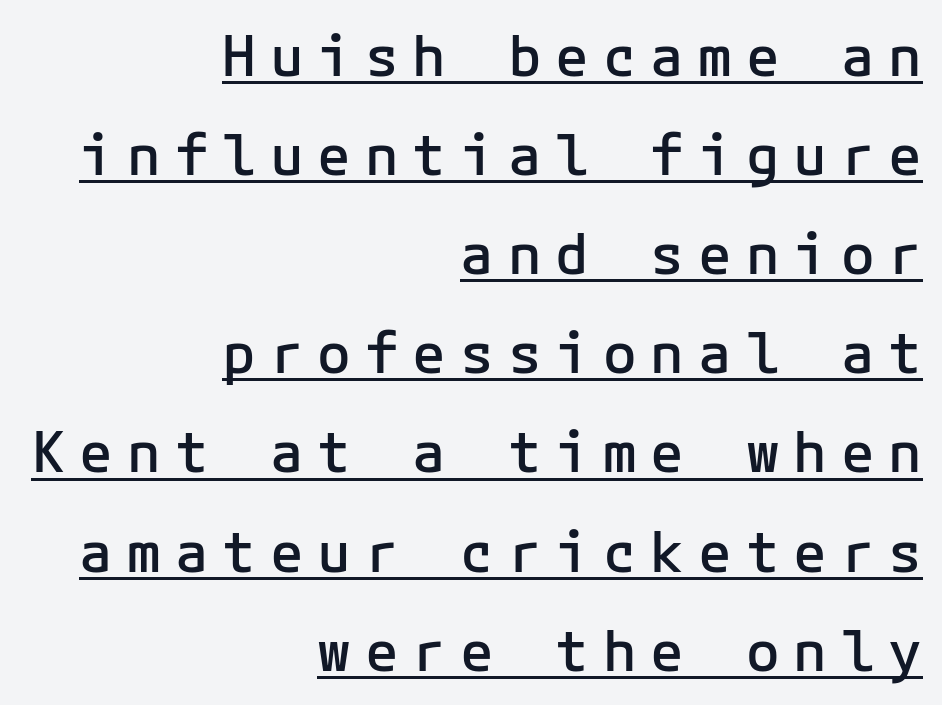
Q: Is the text bold? A: Semi-bold.
Q: Is the text italic (slanted)? A: No, it is upright.
Q: Is the typeface a serif or a sans-serif typeface? A: Sans-serif.
Q: Is the text underlined? A: Yes.
Q: How is the paragraph aligned? A: Right-aligned.
Q: Is the spacing between letters normal or unusually wide? A: Unusually wide.
Q: Width (condensed, normal, or wide)? A: Normal.
Q: Stroke contrast? A: Low.
Q: x-height? A: Medium.
Q: Monospaced? A: Yes.
